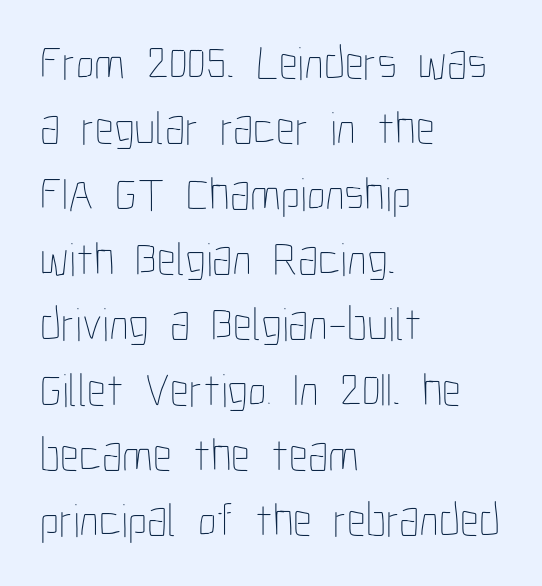
These lines are rendered in a variable-pitch font. Bold? No — there's no thickening of the strokes. If you drew a ruler down the left edge, every line would touch it. Honestly, there is no underline to notice here at all.
